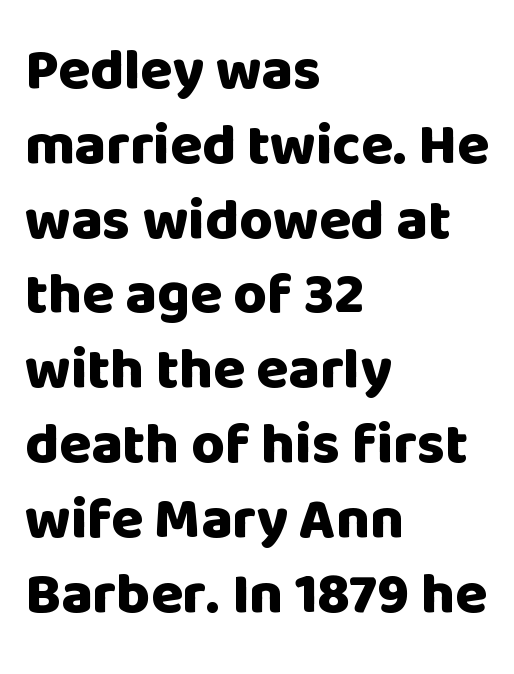
{"serif": "no", "italic": "no", "bold": "yes", "weight": "heavy", "width": "normal", "stroke_contrast": "low", "x_height": "large", "monospaced": "no", "underline": "no", "align": "left", "line_spacing": "normal", "line_spacing_ratio": 1.29, "letter_spacing": "normal", "letter_spacing_em": 0.0, "glyph_px": 58}
